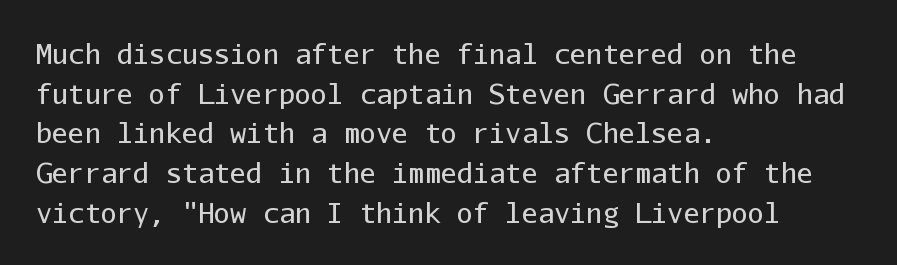
Notice how descenders clear the ascenders below comfortably — that's standard leading. Inter-character spacing is left at the font's built-in metrics. Bare-footed words on every line. The strokes are not fattened; the text isn't bold. A student would call this left alignment; a typographer would say flush left, rag right.
